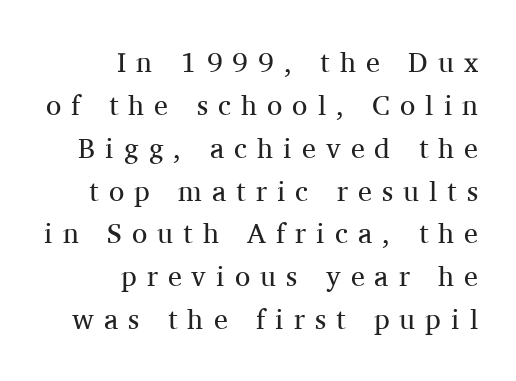
Q: Is the text bold? A: No.
Q: Is the text italic (slanted)? A: No, it is upright.
Q: Is the typeface a serif or a sans-serif typeface? A: Serif.
Q: Is the text underlined? A: No.
Q: How is the paragraph aligned? A: Right-aligned.
Q: Is the spacing between letters normal or unusually wide? A: Unusually wide.
Q: Is the spacing between lines tight, normal or loose? A: Normal.
Q: Width (condensed, normal, or wide)? A: Normal.
Q: Stroke contrast? A: Medium.
Q: x-height? A: Medium.
Q: Monospaced? A: No.
